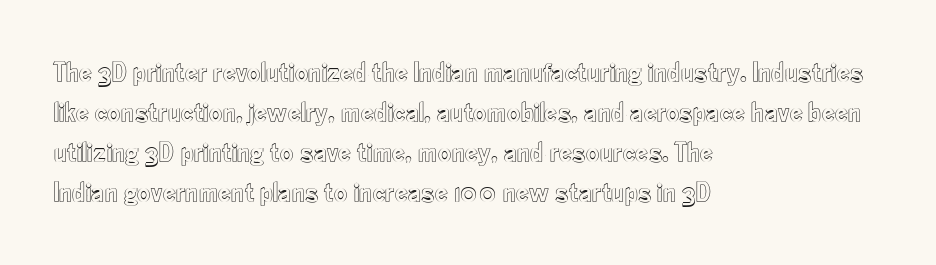
Q: Is the text italic (slanted)? A: No, it is upright.
Q: Is the text underlined? A: No.
Q: How is the paragraph aligned? A: Left-aligned.
Q: Is the spacing between letters normal or unusually wide? A: Normal.
Q: Is the spacing between lines tight, normal or loose? A: Normal.
Q: Width (condensed, normal, or wide)? A: Condensed.
Q: x-height? A: Small.
Q: Monospaced? A: No.
